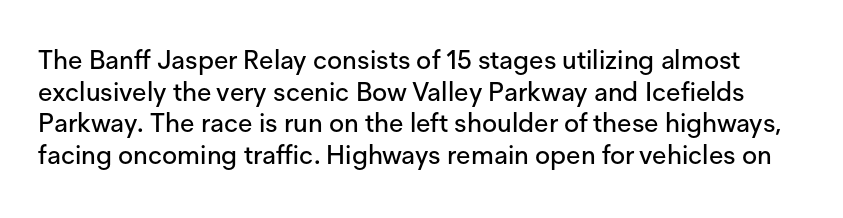
The image shows 26 px text type, upright; set line spacing 1.22x, normal letter spacing, not underlined.
